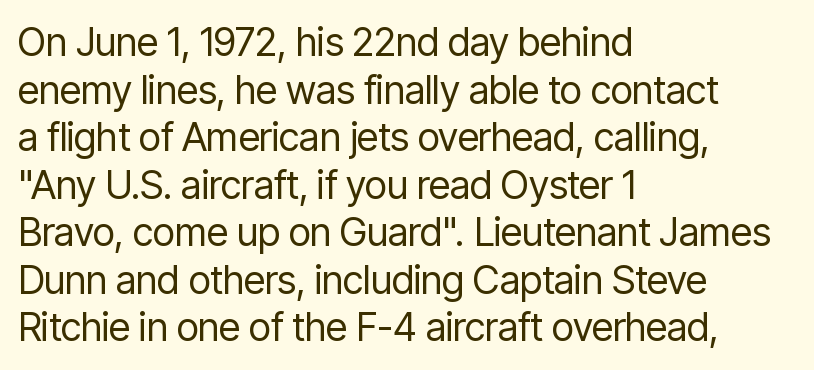
{"serif": "no", "italic": "no", "bold": "no", "weight": "regular", "width": "condensed", "stroke_contrast": "low", "x_height": "medium", "monospaced": "no", "underline": "no", "align": "left", "line_spacing_ratio": 1.22, "letter_spacing": "normal", "letter_spacing_em": 0.0, "glyph_px": 39}
